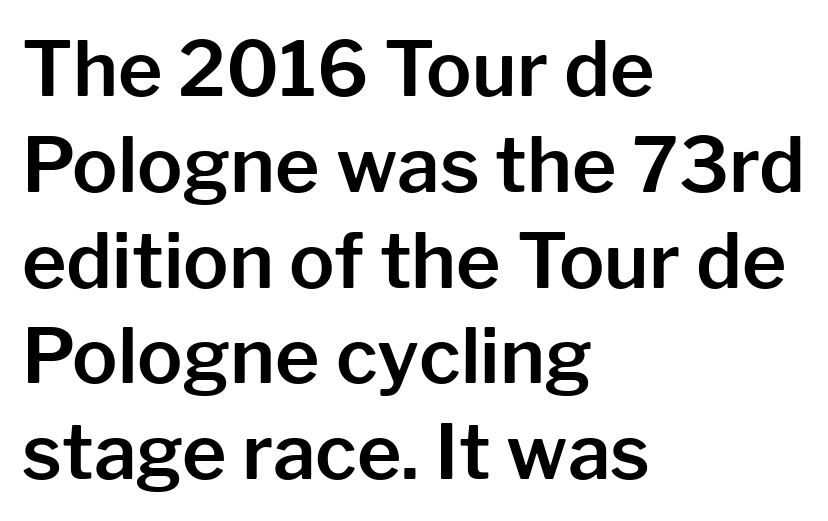
The image shows 76 px sans-serif type, upright; set left-aligned, normal line spacing (1.26x), normal letter spacing, not underlined; low stroke contrast and a medium x-height.
